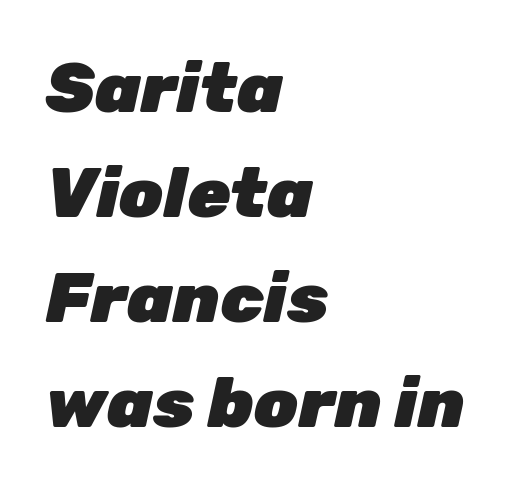
The image shows 70 px heavy type, italic (leaning right); set left-aligned, normal line spacing (1.5x), normal letter spacing, not underlined; low stroke contrast and a medium x-height.
